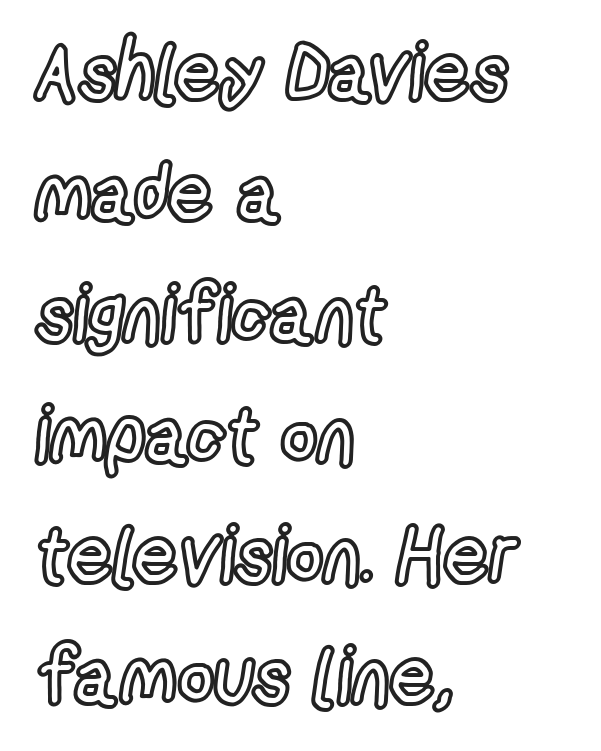
{"width": "condensed", "x_height": "medium", "monospaced": "no", "underline": "no", "align": "left", "line_spacing": "normal", "line_spacing_ratio": 1.53, "letter_spacing": "normal", "letter_spacing_em": 0.0, "glyph_px": 79}
